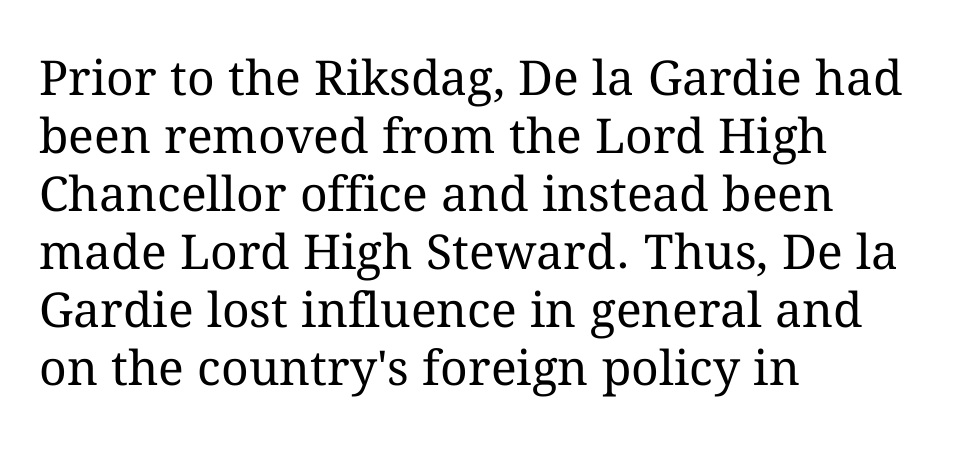
The image shows 48 px regular-weight type, upright; set left-aligned, line spacing 1.21x, normal letter spacing, not underlined; medium stroke contrast and a medium x-height.
